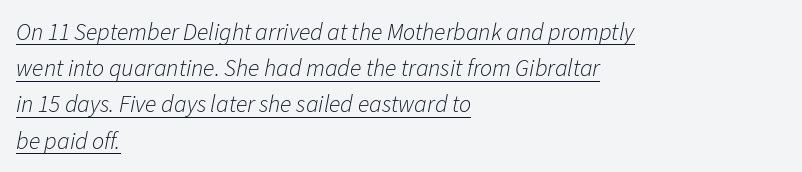
{"italic": "yes", "lean": "right", "slant_degrees": 11, "bold": "no", "underline": "yes", "align": "left", "line_spacing": "normal", "line_spacing_ratio": 1.51, "letter_spacing": "normal", "letter_spacing_em": 0.0, "glyph_px": 24}
